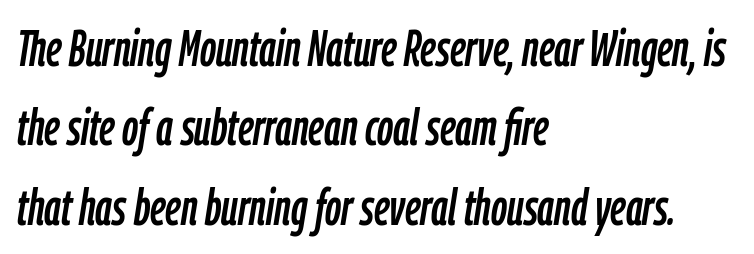
{"italic": "yes", "lean": "right", "slant_degrees": 9, "width": "condensed", "stroke_contrast": "low", "x_height": "medium", "monospaced": "no", "underline": "no", "align": "left", "line_spacing": "normal", "line_spacing_ratio": 1.59, "letter_spacing": "normal", "letter_spacing_em": 0.0, "glyph_px": 50}
